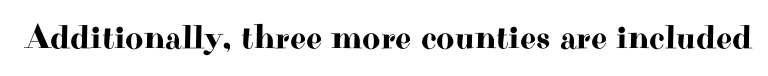
{"serif": "yes", "italic": "no", "width": "wide", "stroke_contrast": "high", "x_height": "small", "monospaced": "no", "underline": "no", "letter_spacing": "normal", "letter_spacing_em": 0.0, "glyph_px": 35}
